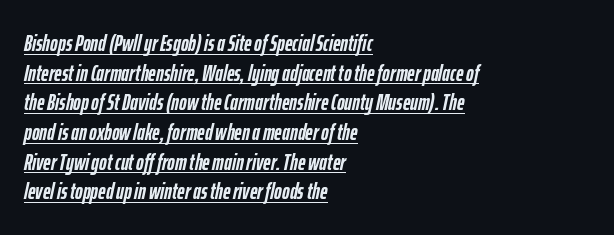
Does the lettering tilt? It does — this is italic. These lines sit exactly where default settings would place them. Thick stems and heavy bowls — unmistakably bold. Which margin do the lines hug? The left one — the right edge is uneven.
